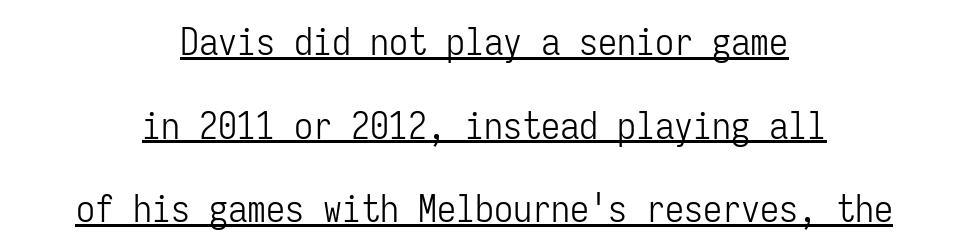
The axis of the letterforms is exactly vertical. Type style note: lacks serifs. The typesetter chose a symmetrical, centered arrangement here. Vertical spacing — loose.
